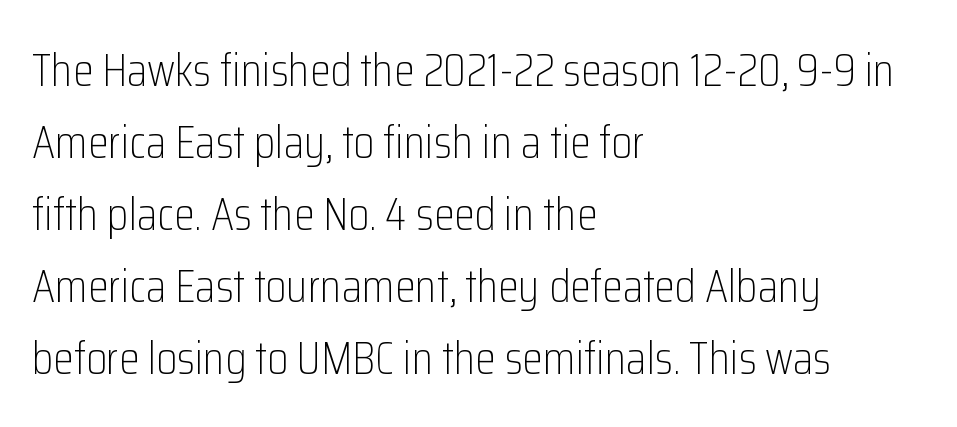
The image shows 47 px light, condensed sans-serif type, upright; set left-aligned, normal line spacing (1.53x), normal letter spacing, not underlined; low stroke contrast and a medium x-height.
